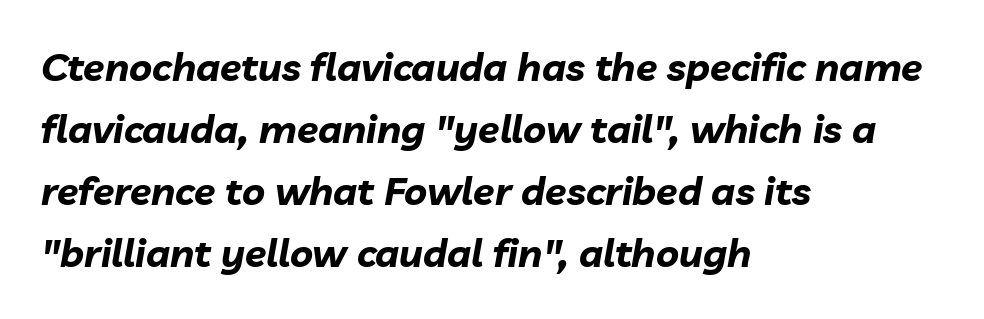
Q: Is the text bold? A: Yes.
Q: Is the text italic (slanted)? A: Yes, it leans right by about 10 degrees.
Q: Is the text underlined? A: No.
Q: How is the paragraph aligned? A: Left-aligned.
Q: Is the spacing between letters normal or unusually wide? A: Normal.
Q: Is the spacing between lines tight, normal or loose? A: Normal.
Q: Width (condensed, normal, or wide)? A: Normal.
Q: Stroke contrast? A: Low.
Q: x-height? A: Medium.
Q: Monospaced? A: No.
